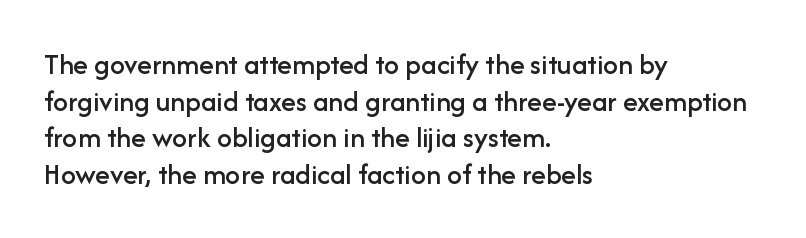
Has an underline been added? It has not. In CSS terms this would be text-align: left. Ascenders rise straight up at ninety degrees. A typesetter would call this proportional, since set widths differ per character.
